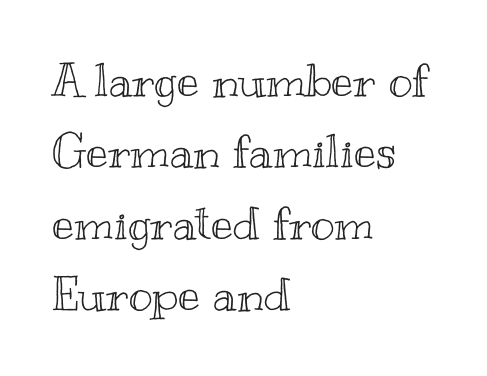
Successive baselines arrive at the customary interval. Think of a printed novel: that variable character pitch is what you see here. Nobody drew a line under any word here. Nope, not italic — everything's standing straight.
